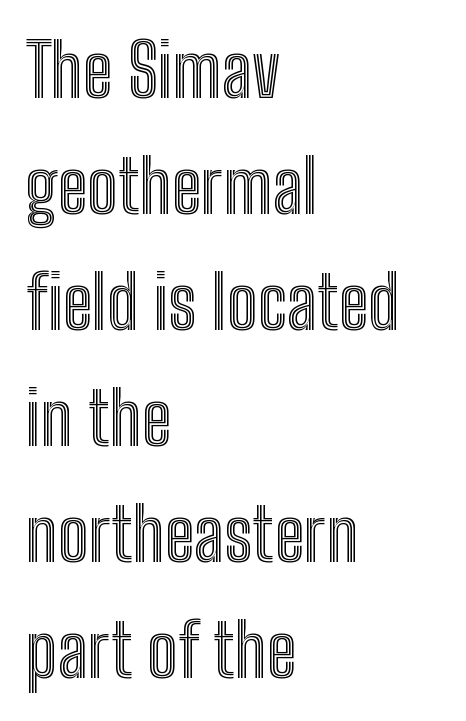
{"italic": "no", "width": "condensed", "x_height": "medium", "monospaced": "no", "underline": "no", "align": "left", "line_spacing": "normal", "line_spacing_ratio": 1.59, "letter_spacing": "normal", "letter_spacing_em": 0.0, "glyph_px": 73}
